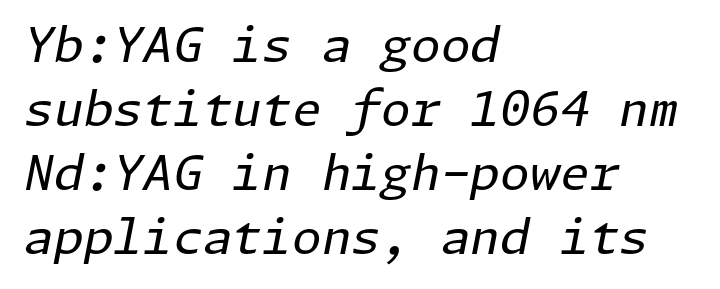
Q: Is the text bold? A: No.
Q: Is the text italic (slanted)? A: Yes, it leans right by about 11 degrees.
Q: Is the text underlined? A: No.
Q: How is the paragraph aligned? A: Left-aligned.
Q: Is the spacing between letters normal or unusually wide? A: Normal.
Q: Is the spacing between lines tight, normal or loose? A: Normal.
Q: Width (condensed, normal, or wide)? A: Normal.
Q: Stroke contrast? A: Low.
Q: x-height? A: Medium.
